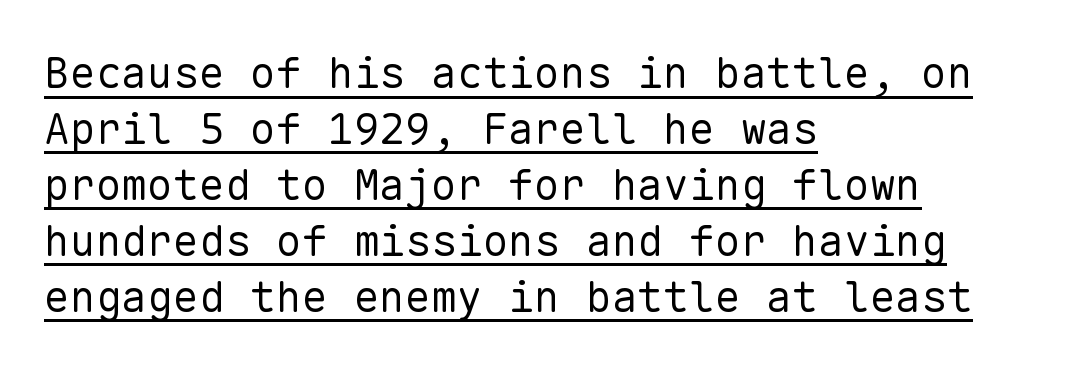
Monospaced: the letters line up in strict vertical columns. Alignment: flush left. Underlined type. The lines sit at an ordinary, default distance from one another. No chunkiness to these letters — they're not bold.
